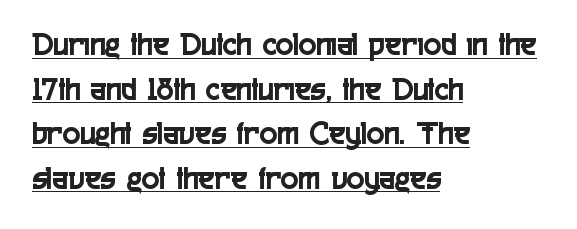
Q: Is the text italic (slanted)? A: No, it is upright.
Q: Is the typeface a serif or a sans-serif typeface? A: Sans-serif.
Q: Is the text underlined? A: Yes.
Q: How is the paragraph aligned? A: Left-aligned.
Q: Is the spacing between letters normal or unusually wide? A: Normal.
Q: Is the spacing between lines tight, normal or loose? A: Normal.
Q: Width (condensed, normal, or wide)? A: Condensed.
Q: x-height? A: Medium.
Q: Monospaced? A: No.
